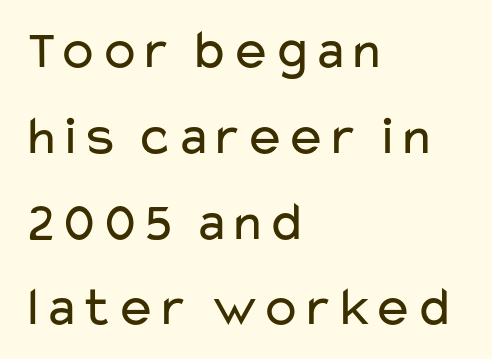
The image shows 55 px regular-weight, wide sans-serif type, upright; set left-aligned, normal line spacing (1.56x), normal letter spacing, not underlined; low stroke contrast and a medium x-height.
